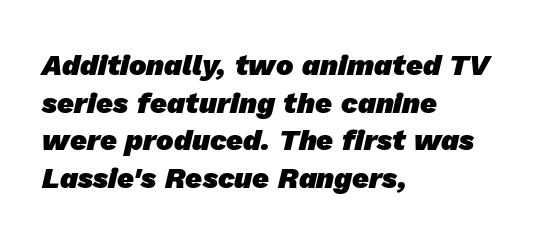
{"serif": "no", "bold": "yes", "weight": "heavy", "width": "normal", "stroke_contrast": "low", "x_height": "medium", "monospaced": "no", "underline": "no", "align": "left", "line_spacing": "normal", "line_spacing_ratio": 1.3, "letter_spacing": "normal", "letter_spacing_em": 0.0, "glyph_px": 29}
